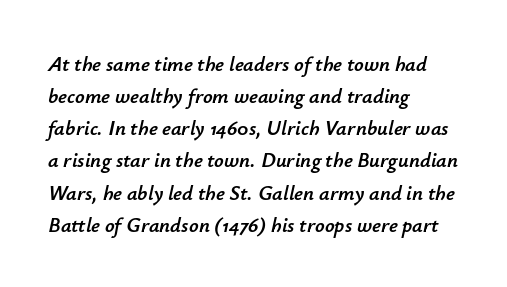
The image shows 21 px text type, italic (leaning right); set left-aligned, normal line spacing (1.53x), normal letter spacing, not underlined.
